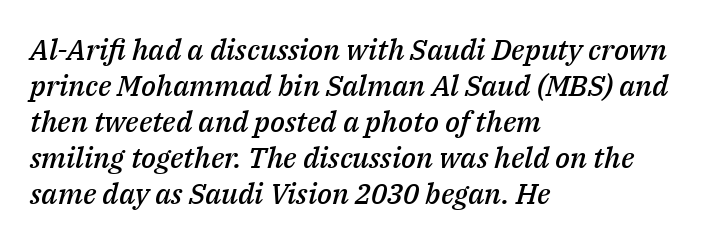
The image shows 29 px semibold type, italic (leaning right); set left-aligned, line spacing 1.24x, normal letter spacing, not underlined; medium stroke contrast and a medium x-height.
